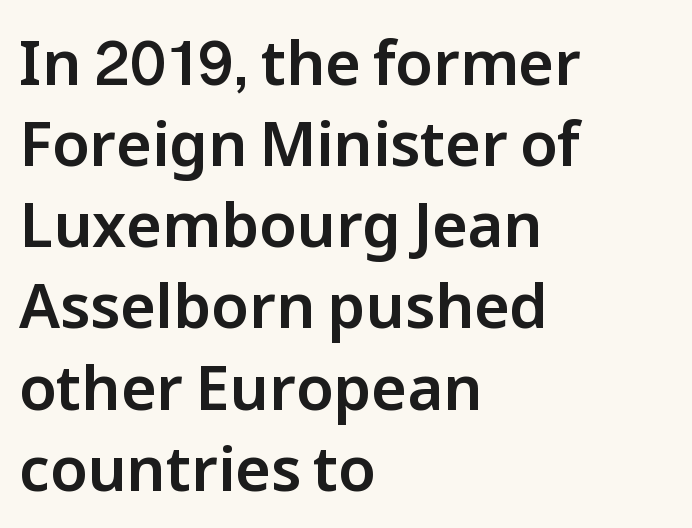
{"serif": "no", "italic": "no", "width": "normal", "stroke_contrast": "low", "x_height": "medium", "monospaced": "no", "underline": "no", "align": "left", "line_spacing": "normal", "line_spacing_ratio": 1.33, "letter_spacing": "normal", "letter_spacing_em": 0.0, "glyph_px": 61}
